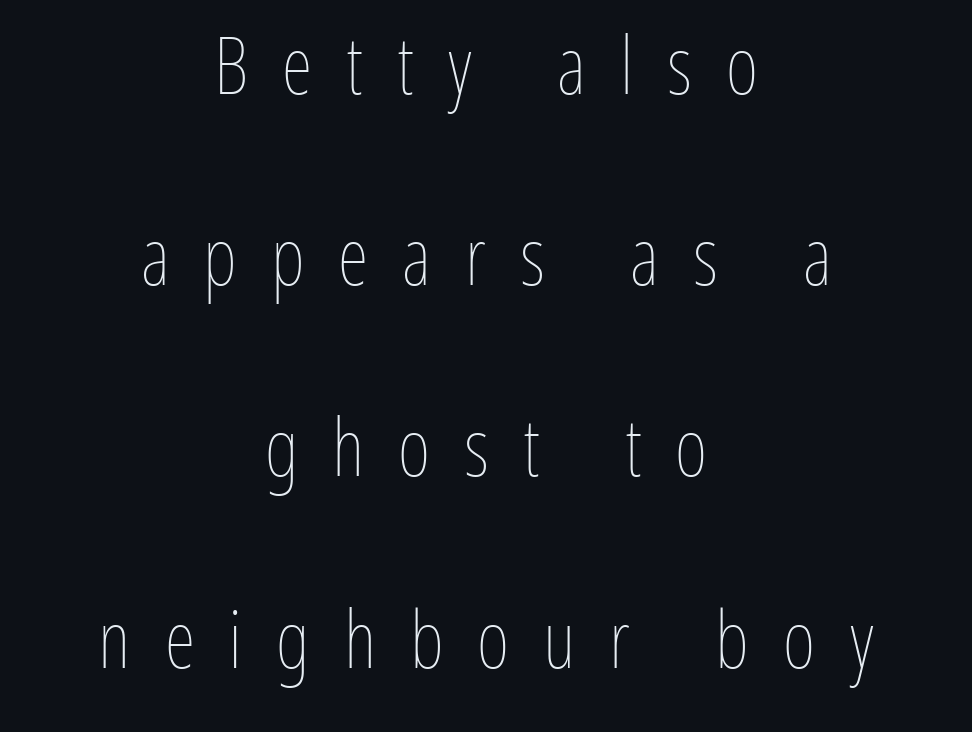
{"italic": "no", "bold": "no", "weight": "thin", "width": "condensed", "stroke_contrast": "low", "x_height": "medium", "monospaced": "no", "underline": "no", "align": "center", "line_spacing": "loose", "line_spacing_ratio": 2.42, "letter_spacing": "wide", "letter_spacing_em": 0.43, "glyph_px": 79}
